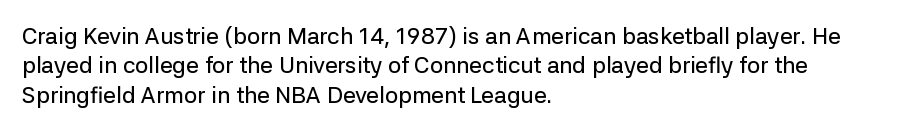
One-word summary of the alignment: left. Posture: vertical. The tracking reads as untouched default to a designer's eye. Each row of text sits above clean, open space. Does the leading feel generous? No, just average.
